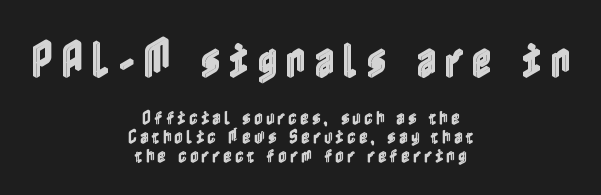
A student would call this center alignment; a typographer would say set centered. Glance below the letters and you will spot only blank space. Posture: vertical. The earlier block is typeset at a bigger size than the later block. The type is letterspaced generously, with wide tracking.
